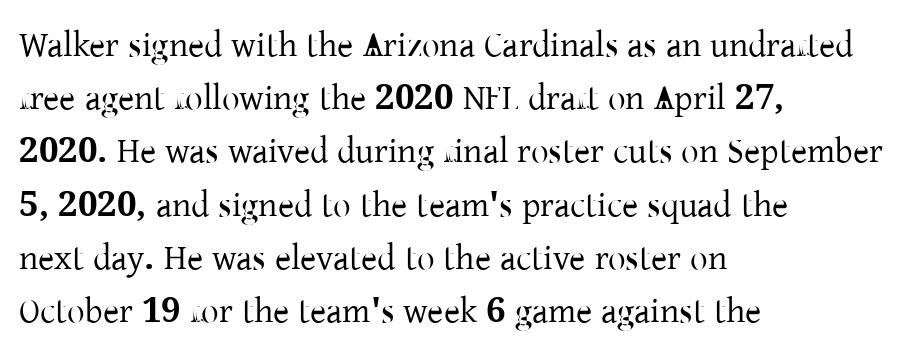
{"serif": "yes", "italic": "no", "width": "normal", "stroke_contrast": "low", "x_height": "medium", "monospaced": "no", "underline": "no", "align": "left", "line_spacing": "normal", "line_spacing_ratio": 1.52, "letter_spacing": "normal", "letter_spacing_em": 0.0, "glyph_px": 35}
